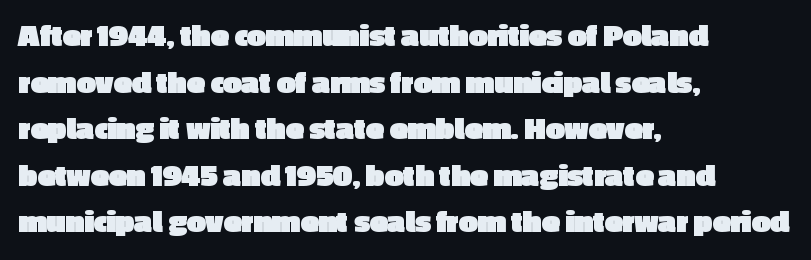
{"serif": "no", "italic": "no", "bold": "yes", "weight": "heavy", "width": "normal", "x_height": "medium", "monospaced": "no", "underline": "no", "align": "left", "line_spacing": "normal", "line_spacing_ratio": 1.41, "letter_spacing": "normal", "letter_spacing_em": 0.0, "glyph_px": 33}
